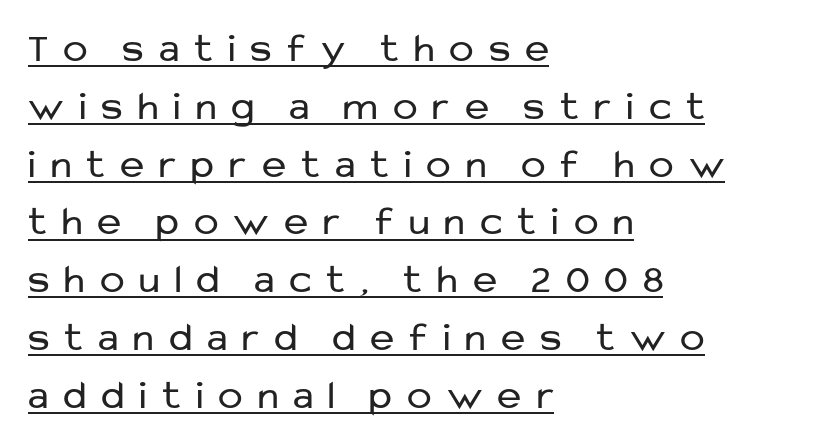
The image shows 41 px regular-weight sans-serif type, upright; set left-aligned, normal line spacing (1.41x), unusually wide letter spacing (+0.37 em), underlined; low stroke contrast and a medium x-height.
